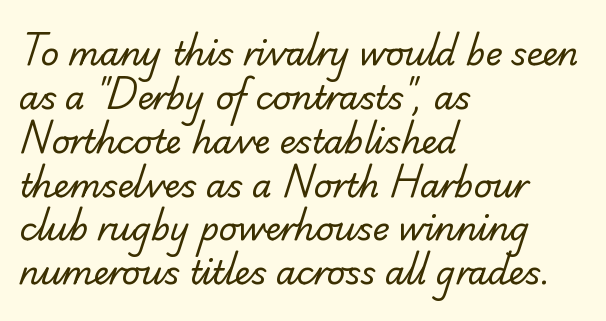
Leading matches the norm, producing a regular column. The type family on display is of the serif kind. All the whitespace from short lines collects on the right. Nothing unusual about the tracking: characters are spaced as the font intends. A typesetter would call this proportional, since set widths differ per character.
